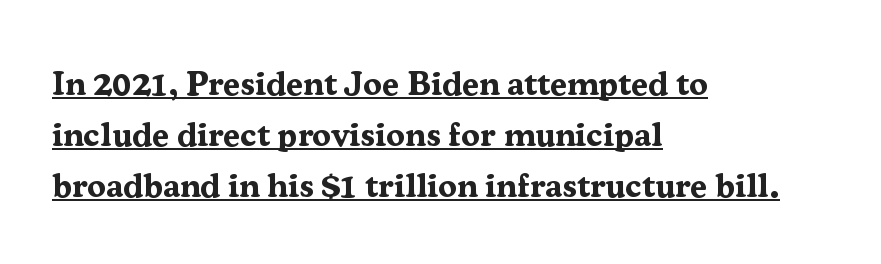
{"serif": "yes", "italic": "no", "bold": "yes", "weight": "bold", "width": "normal", "stroke_contrast": "medium", "x_height": "medium", "monospaced": "no", "underline": "yes", "align": "left", "line_spacing": "normal", "line_spacing_ratio": 1.5, "letter_spacing": "normal", "letter_spacing_em": 0.0, "glyph_px": 34}
